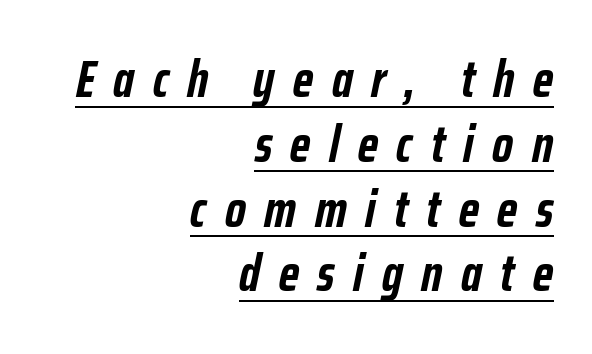
The image shows 51 px semibold, condensed type, italic (leaning right); set right-aligned, normal line spacing (1.27x), unusually wide letter spacing (+0.36 em), underlined; low stroke contrast and a medium x-height.
